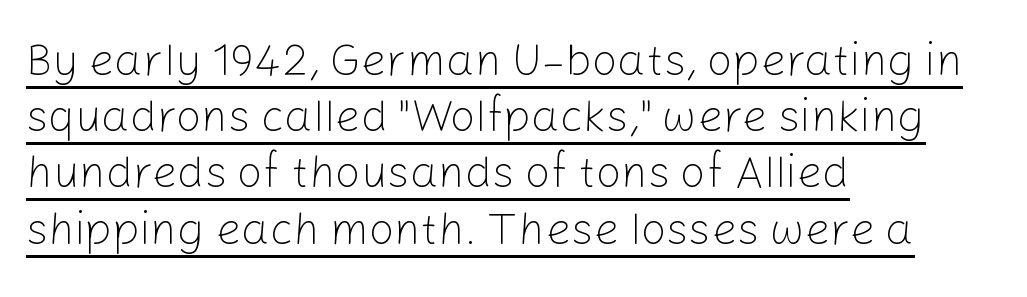
Q: Is the text bold? A: No.
Q: Is the text italic (slanted)? A: No, it is upright.
Q: Is the typeface a serif or a sans-serif typeface? A: Sans-serif.
Q: Is the text underlined? A: Yes.
Q: How is the paragraph aligned? A: Left-aligned.
Q: Is the spacing between letters normal or unusually wide? A: Normal.
Q: Is the spacing between lines tight, normal or loose? A: Normal.
Q: Width (condensed, normal, or wide)? A: Normal.
Q: Stroke contrast? A: Low.
Q: x-height? A: Medium.
Q: Monospaced? A: No.
